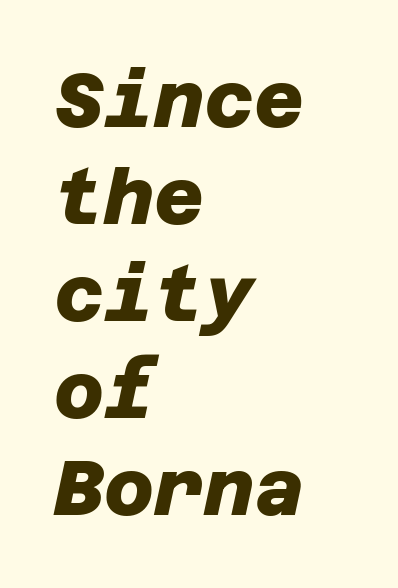
The image shows 77 px heavy sans-serif type; set left-aligned, normal line spacing (1.26x), normal letter spacing, not underlined; low stroke contrast and a large x-height.
